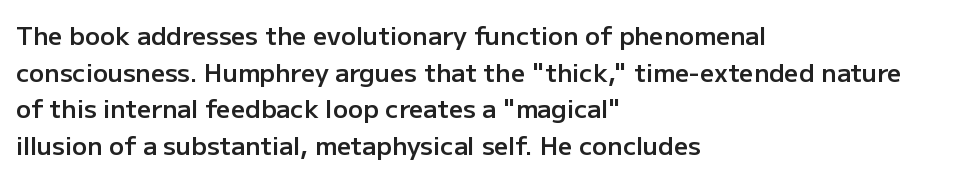
Q: Is the text bold? A: Semi-bold.
Q: Is the text italic (slanted)? A: No, it is upright.
Q: Is the text underlined? A: No.
Q: How is the paragraph aligned? A: Left-aligned.
Q: Is the spacing between letters normal or unusually wide? A: Normal.
Q: Is the spacing between lines tight, normal or loose? A: Normal.
